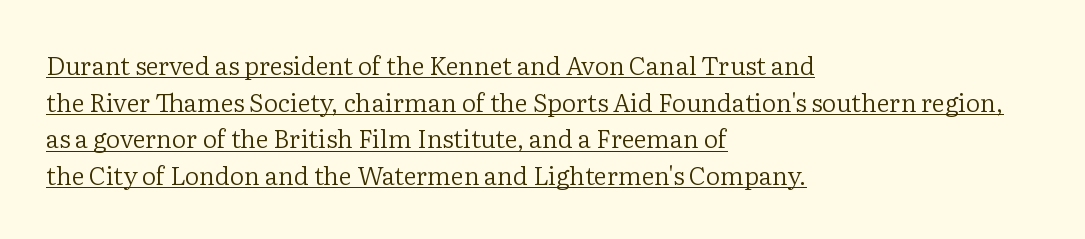
Q: Is the text bold? A: No.
Q: Is the text italic (slanted)? A: No, it is upright.
Q: Is the text underlined? A: Yes.
Q: How is the paragraph aligned? A: Left-aligned.
Q: Is the spacing between letters normal or unusually wide? A: Normal.
Q: Is the spacing between lines tight, normal or loose? A: Normal.
